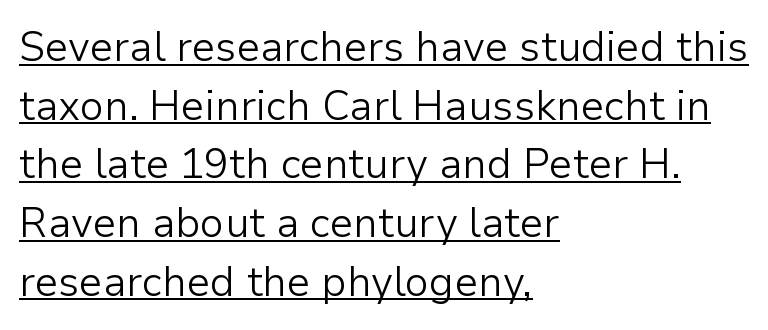
{"serif": "no", "italic": "no", "bold": "no", "weight": "light", "width": "normal", "stroke_contrast": "low", "x_height": "medium", "monospaced": "no", "underline": "yes", "align": "left", "line_spacing": "normal", "line_spacing_ratio": 1.43, "letter_spacing": "normal", "letter_spacing_em": 0.0, "glyph_px": 41}
